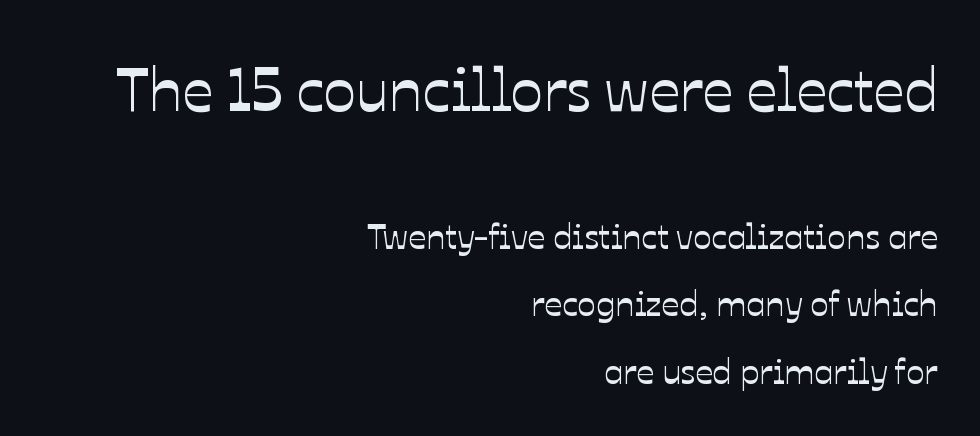
{"italic": "no", "width": "normal", "stroke_contrast": "low", "x_height": "medium", "monospaced": "no", "underline": "no", "align": "right", "line_spacing": "loose", "line_spacing_ratio": 1.93, "letter_spacing": "normal", "letter_spacing_em": 0.0, "larger_block": "first", "size_ratio": 1.74, "glyph_px": 61}
